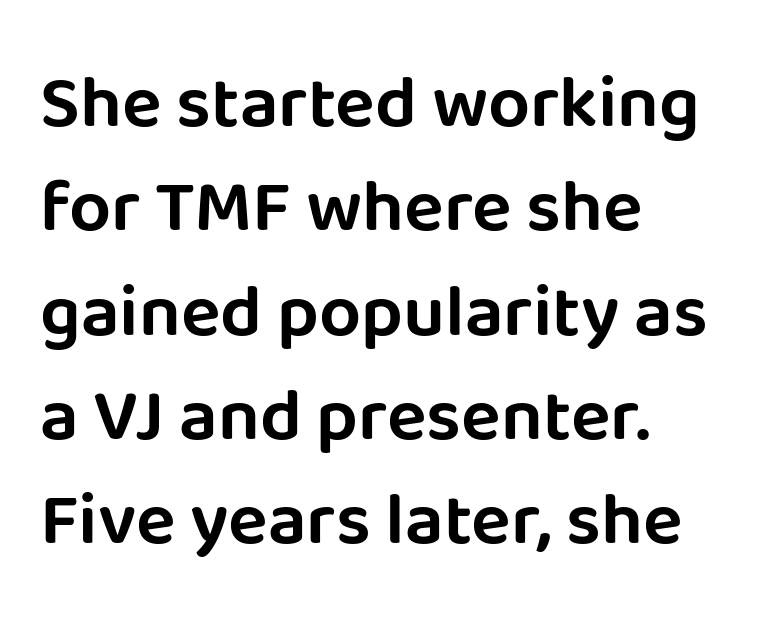
The lines in this sample share a left origin and differ only in where they stop. Upright lettering throughout. Proportional: the letters do not fall into vertical columns. The block of text has a typical density, with ordinary space between rows. Check where the strokes stop: nothing finishes them off — pure sans.
